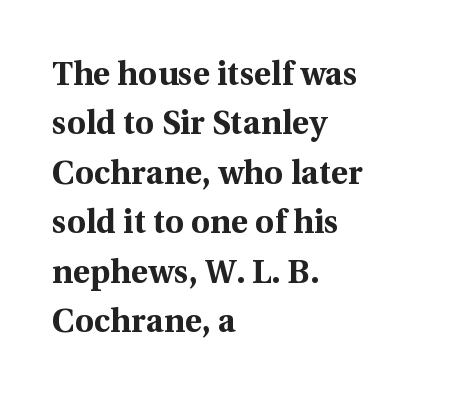
{"serif": "yes", "italic": "no", "bold": "yes", "weight": "bold", "width": "normal", "x_height": "medium", "monospaced": "no", "underline": "no", "align": "left", "line_spacing": "normal", "line_spacing_ratio": 1.5, "letter_spacing": "normal", "letter_spacing_em": 0.0, "glyph_px": 33}
